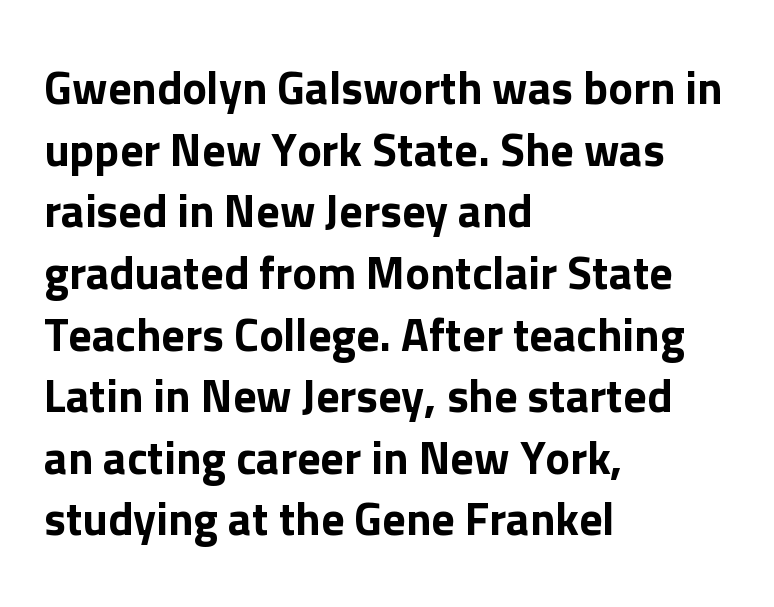
The image shows 46 px sans-serif type, upright; set left-aligned, normal line spacing (1.34x), normal letter spacing, not underlined; low stroke contrast and a medium x-height.
